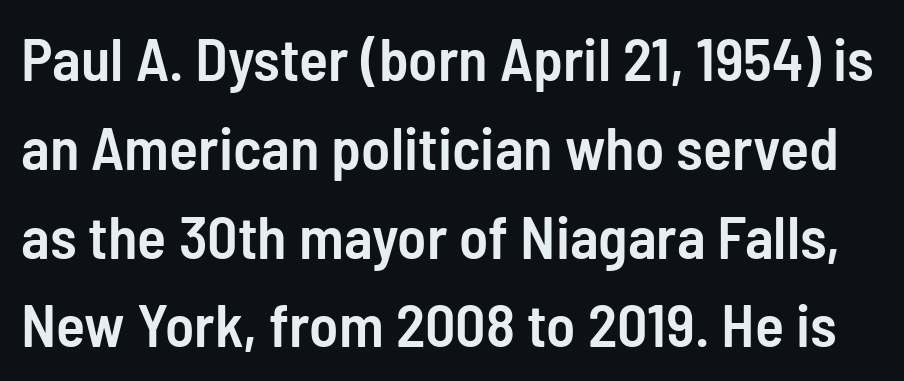
The image shows 60 px semibold, condensed sans-serif type, upright; set normal line spacing (1.48x), normal letter spacing, not underlined; low stroke contrast and a medium x-height.
